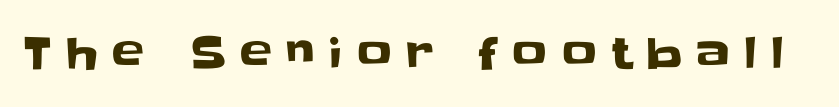
The image shows 43 px sans-serif type, upright; set unusually wide letter spacing (+0.33 em), not underlined; low stroke contrast and a large x-height.
